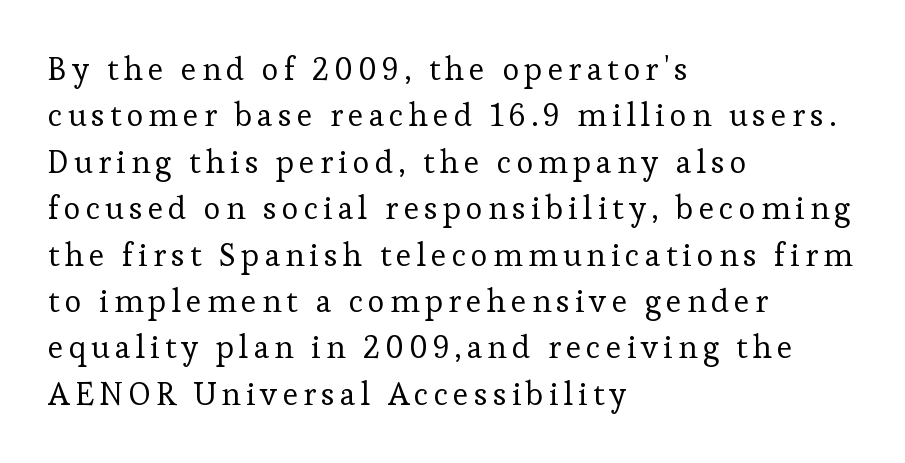
Q: Is the text bold? A: No.
Q: Is the text italic (slanted)? A: No, it is upright.
Q: Is the typeface a serif or a sans-serif typeface? A: Serif.
Q: Is the text underlined? A: No.
Q: How is the paragraph aligned? A: Left-aligned.
Q: Is the spacing between lines tight, normal or loose? A: Normal.
Q: Width (condensed, normal, or wide)? A: Normal.
Q: Stroke contrast? A: Low.
Q: x-height? A: Medium.
Q: Monospaced? A: No.
